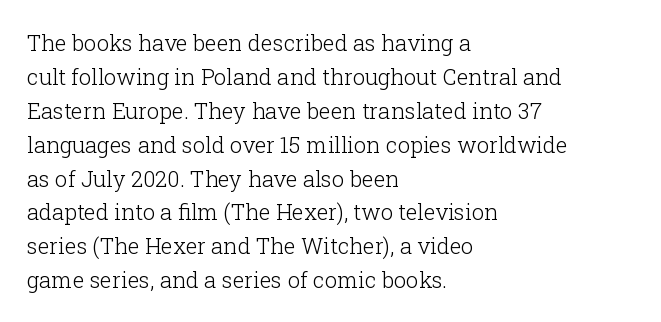
The image shows 22 px text type, upright; set left-aligned, normal line spacing (1.54x), normal letter spacing, not underlined.
